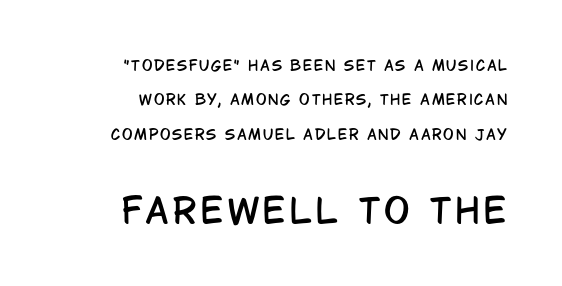
Compared with a flush-left layout, this one pins lines to the opposite, right side. The space between consecutive lines is lavish. This is roman type, the default non-slanted kind. Each letter keeps its own natural width here, so spacing adapts to shape. The passage shown begins with its smaller block and ends with its larger one.
